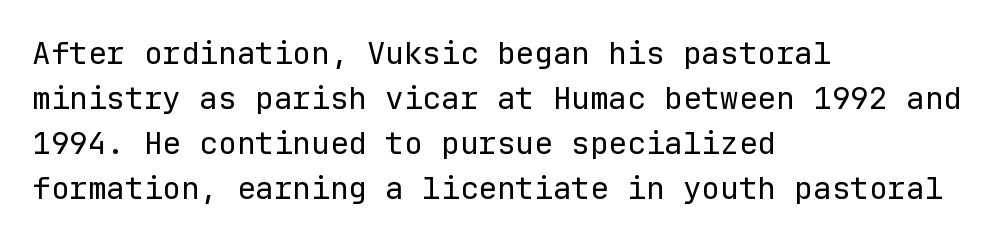
Q: Is the text bold? A: No.
Q: Is the text italic (slanted)? A: No, it is upright.
Q: Is the typeface a serif or a sans-serif typeface? A: Sans-serif.
Q: Is the text underlined? A: No.
Q: How is the paragraph aligned? A: Left-aligned.
Q: Is the spacing between letters normal or unusually wide? A: Normal.
Q: Is the spacing between lines tight, normal or loose? A: Normal.
Q: Width (condensed, normal, or wide)? A: Normal.
Q: Stroke contrast? A: Low.
Q: x-height? A: Medium.
Q: Monospaced? A: Yes.
